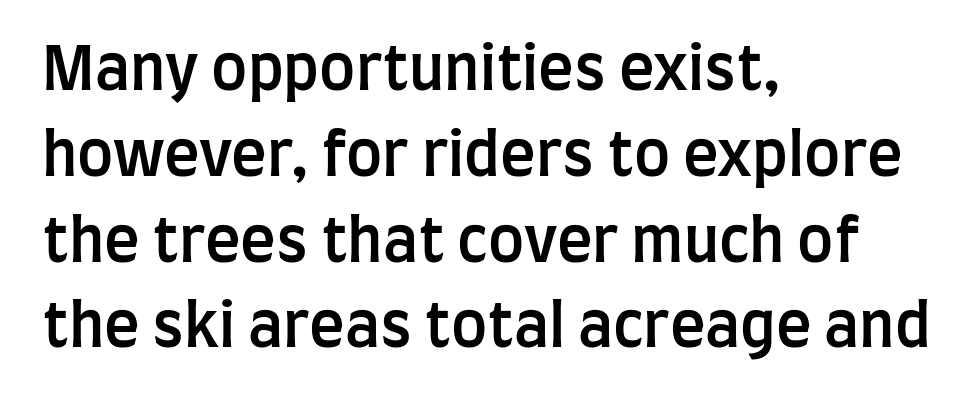
{"serif": "no", "italic": "no", "bold": "semi", "weight": "semibold", "width": "condensed", "stroke_contrast": "low", "x_height": "large", "monospaced": "no", "underline": "no", "align": "left", "line_spacing": "normal", "line_spacing_ratio": 1.43, "letter_spacing": "normal", "letter_spacing_em": 0.0, "glyph_px": 60}
